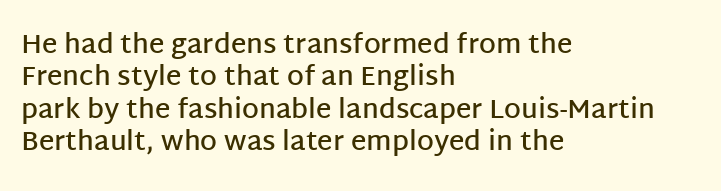
{"italic": "no", "bold": "semi", "underline": "no", "align": "left", "line_spacing_ratio": 1.2, "letter_spacing": "normal", "letter_spacing_em": 0.0, "glyph_px": 27}
